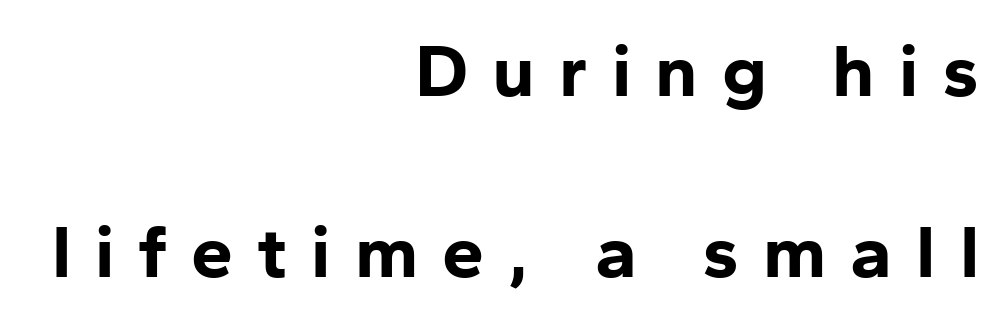
Q: Is the text bold? A: Yes.
Q: Is the text italic (slanted)? A: No, it is upright.
Q: Is the typeface a serif or a sans-serif typeface? A: Sans-serif.
Q: Is the text underlined? A: No.
Q: How is the paragraph aligned? A: Right-aligned.
Q: Is the spacing between letters normal or unusually wide? A: Unusually wide.
Q: Is the spacing between lines tight, normal or loose? A: Loose.
Q: Width (condensed, normal, or wide)? A: Normal.
Q: Stroke contrast? A: Low.
Q: x-height? A: Medium.
Q: Monospaced? A: No.
